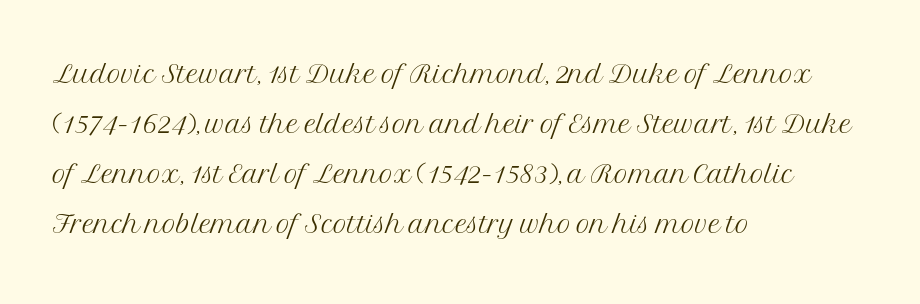
Type style note: has serifs. A bare baseline throughout the passage. Default kerning and tracking; the words read as compact shapes. What's the leading like? Ordinary, nothing unusual.
